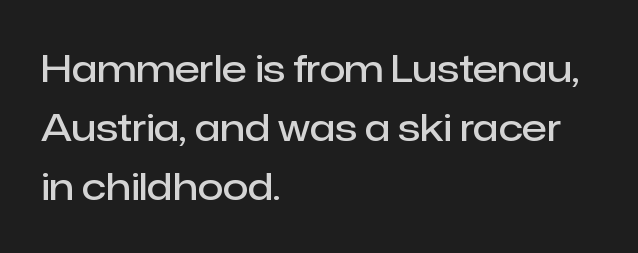
The image shows 37 px semibold sans-serif type, upright; set left-aligned, normal line spacing (1.59x), normal letter spacing, not underlined; low stroke contrast and a medium x-height.
